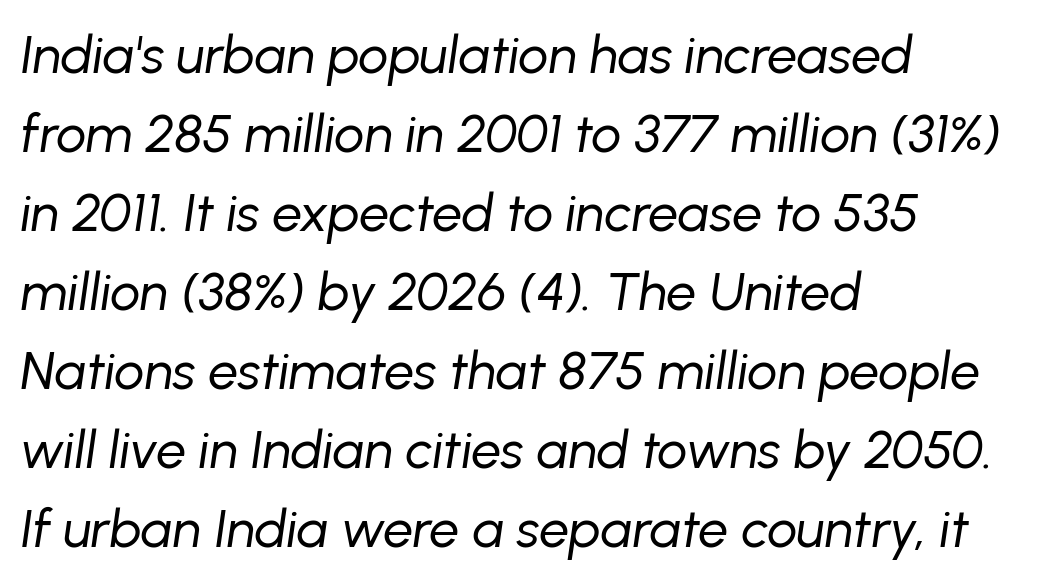
The image shows 53 px regular-weight type, italic (leaning right); set left-aligned, normal line spacing (1.49x), normal letter spacing, not underlined; low stroke contrast and a medium x-height.
